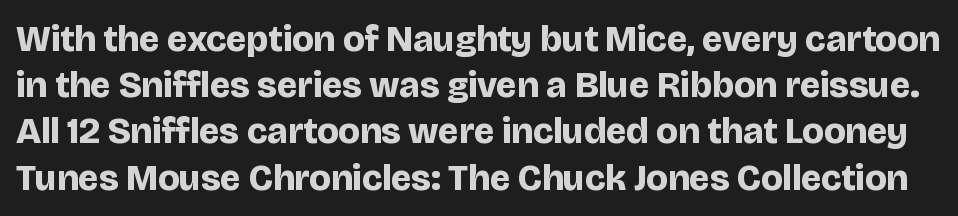
The tracking reads as untouched default to a designer's eye. A typesetter would mark this as roman, not italic. Words float on clear page, feet unadorned. Serifs: no, the terminals of the letterforms are clean. Students, this is bold: see how much ink each stroke carries.
